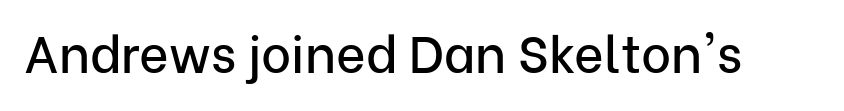
The image shows 51 px sans-serif type, upright; set normal letter spacing, not underlined; low stroke contrast and a medium x-height.
